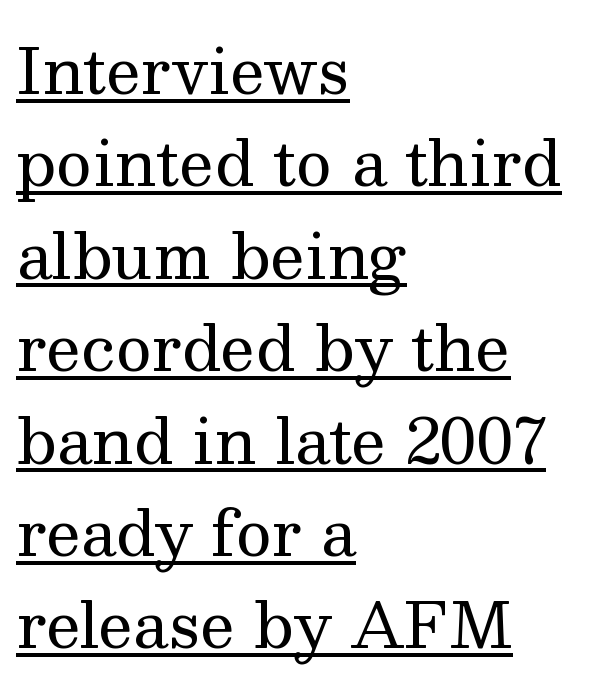
Q: Is the text bold? A: No.
Q: Is the text italic (slanted)? A: No, it is upright.
Q: Is the typeface a serif or a sans-serif typeface? A: Serif.
Q: Is the text underlined? A: Yes.
Q: How is the paragraph aligned? A: Left-aligned.
Q: Is the spacing between letters normal or unusually wide? A: Normal.
Q: Is the spacing between lines tight, normal or loose? A: Normal.
Q: Width (condensed, normal, or wide)? A: Normal.
Q: Stroke contrast? A: Medium.
Q: x-height? A: Medium.
Q: Monospaced? A: No.
